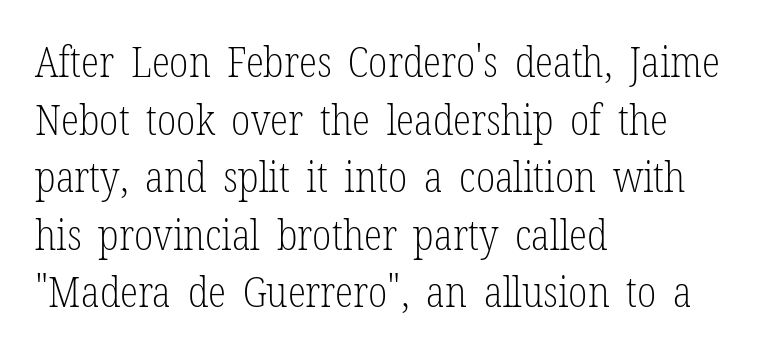
Q: Is the text bold? A: No.
Q: Is the text italic (slanted)? A: No, it is upright.
Q: Is the typeface a serif or a sans-serif typeface? A: Serif.
Q: Is the text underlined? A: No.
Q: How is the paragraph aligned? A: Left-aligned.
Q: Is the spacing between letters normal or unusually wide? A: Normal.
Q: Is the spacing between lines tight, normal or loose? A: Normal.
Q: Width (condensed, normal, or wide)? A: Condensed.
Q: Stroke contrast? A: Low.
Q: x-height? A: Medium.
Q: Monospaced? A: No.
